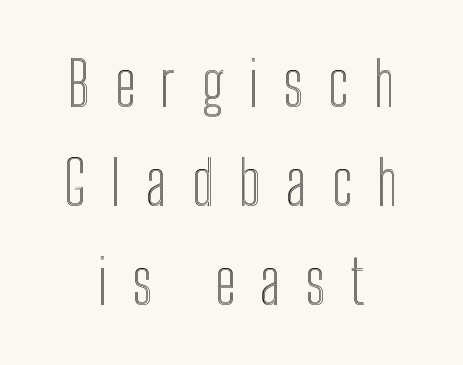
The image shows 60 px condensed type, upright; set centered, normal line spacing (1.65x), unusually wide letter spacing (+0.42 em), not underlined; a medium x-height.
